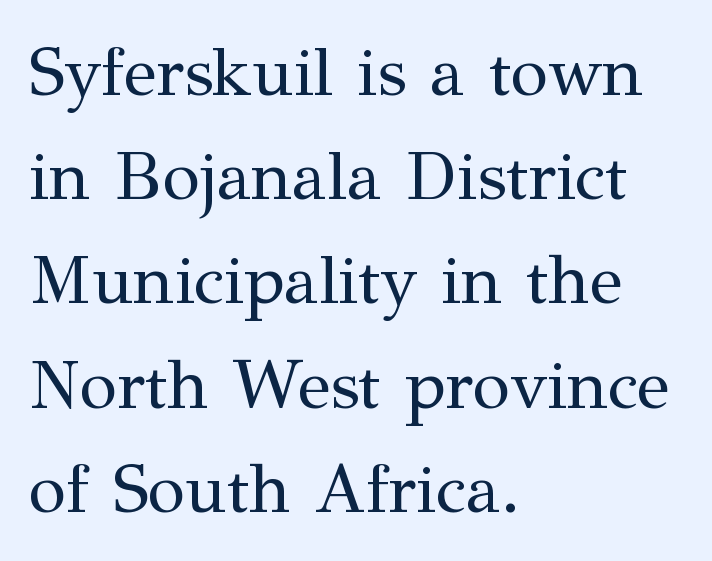
{"serif": "yes", "italic": "no", "bold": "no", "weight": "regular", "width": "normal", "stroke_contrast": "medium", "x_height": "medium", "monospaced": "no", "underline": "no", "align": "left", "line_spacing": "normal", "line_spacing_ratio": 1.51, "letter_spacing": "normal", "letter_spacing_em": 0.0, "glyph_px": 69}
